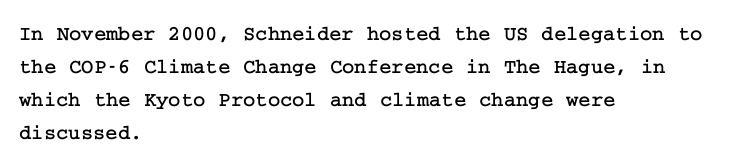
The image shows 21 px text type, upright; set left-aligned, normal line spacing (1.57x), normal letter spacing, not underlined.
